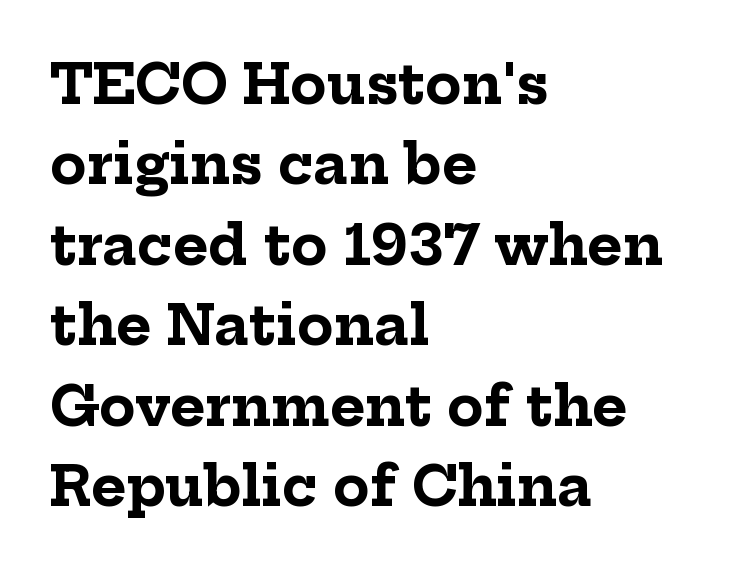
Quick note: underline off. This rendering leaves character spacing at its baseline value. Is the block centered? No — it sits flush against the left margin. A typesetter would call this proportional, since set widths differ per character.
